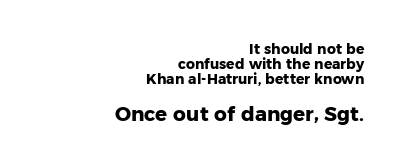
Q: Is the text bold? A: Yes.
Q: Is the text italic (slanted)? A: No, it is upright.
Q: Is the text underlined? A: No.
Q: How is the paragraph aligned? A: Right-aligned.
Q: Is the spacing between letters normal or unusually wide? A: Normal.
Q: Is the spacing between lines tight, normal or loose? A: Tight.
Q: Which block of text is set in a larger size, the first (top) or the second (bottom)? A: The second (bottom) one.
